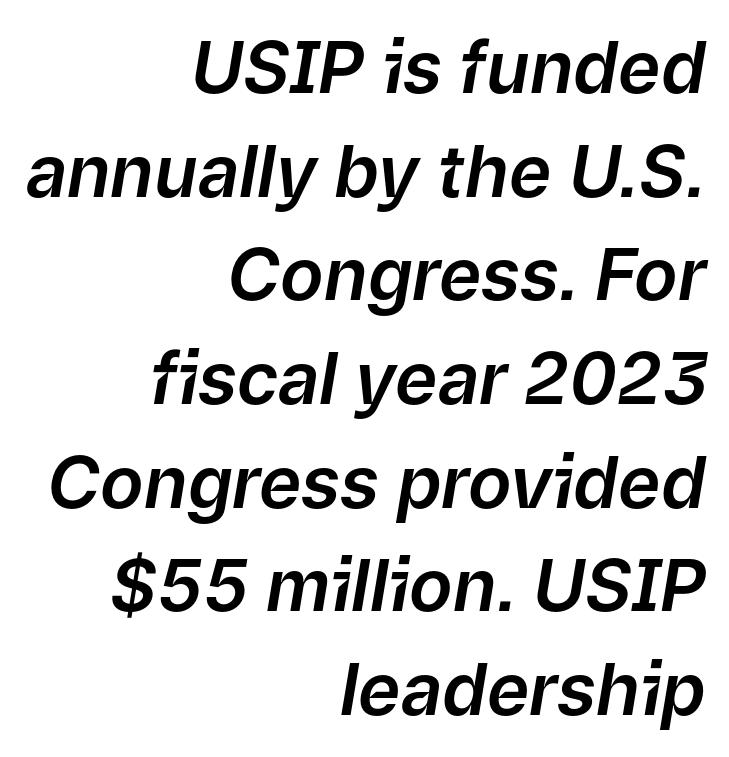
{"italic": "yes", "lean": "right", "slant_degrees": 9, "width": "normal", "stroke_contrast": "low", "x_height": "medium", "monospaced": "no", "underline": "no", "align": "right", "line_spacing": "normal", "line_spacing_ratio": 1.44, "letter_spacing": "normal", "letter_spacing_em": 0.0, "glyph_px": 72}
